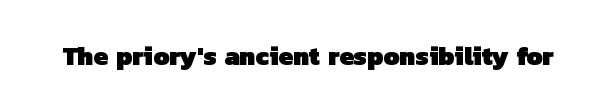
The image shows 26 px bold type; set normal letter spacing, not underlined.
